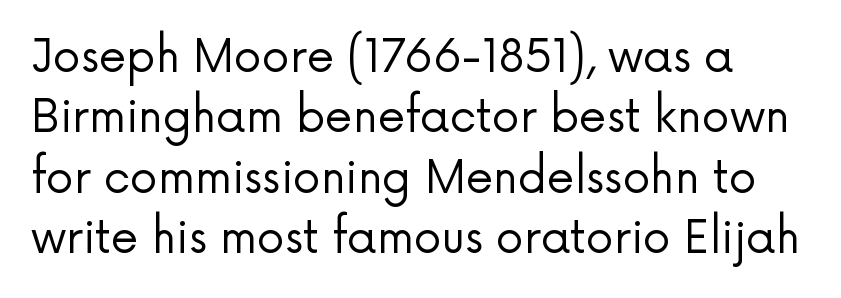
{"serif": "no", "italic": "no", "bold": "no", "weight": "regular", "width": "normal", "stroke_contrast": "low", "x_height": "medium", "monospaced": "no", "underline": "no", "line_spacing": "normal", "line_spacing_ratio": 1.37, "letter_spacing": "normal", "letter_spacing_em": 0.0, "glyph_px": 44}
